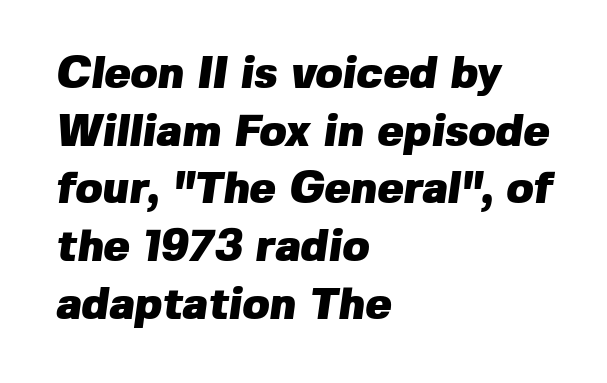
Unlike a traditional serif, this face leaves its strokes unadorned. Students, note that the glyphs here touch the page at normal intervals. Whoever set this chose a conventional vertical rhythm. Which margin do the lines hug? The left one — the right edge is uneven. Each letter keeps its own natural width here, so spacing adapts to shape.
